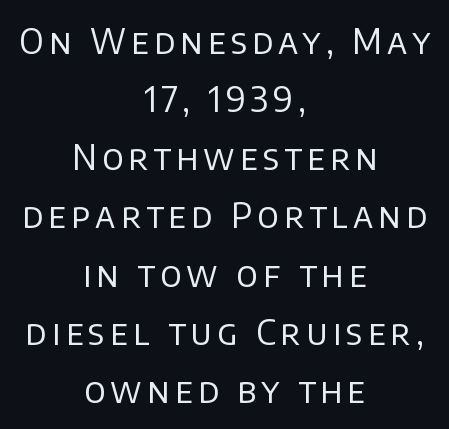
Each letter keeps its own natural width here, so spacing adapts to shape. Centered paragraph, ragged on both sides. Type style note: lacks serifs. Each row of text sits above clean, open space.
